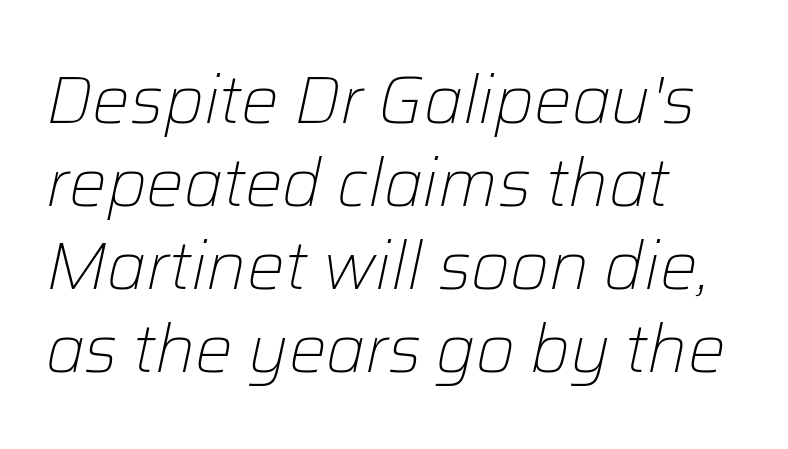
Horizontally, the lines are justified to the leading edge only. Observe the ordinary spacing: letters are neighbours, not strangers. Each row of text sits above clean, open space. Compared with ordinary roman type, these characters are visibly tilted. Letters have the restrained weight of plain body copy at most.
